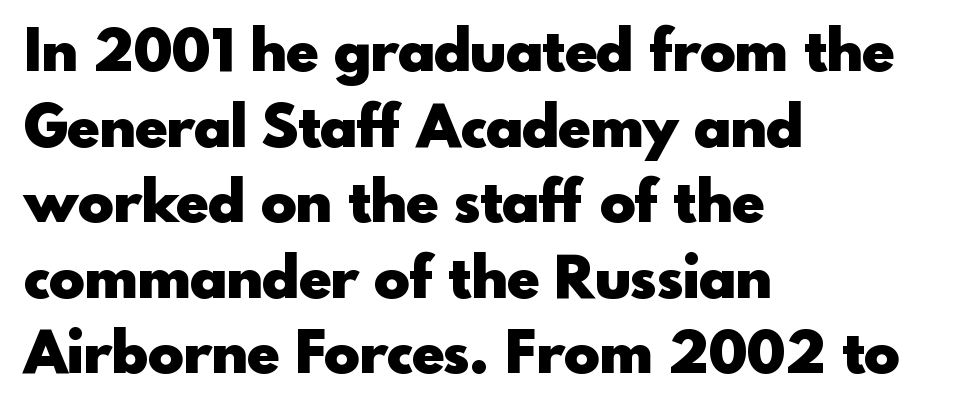
{"serif": "no", "italic": "no", "bold": "yes", "weight": "heavy", "width": "normal", "x_height": "small", "monospaced": "no", "underline": "no", "align": "left", "line_spacing": "normal", "line_spacing_ratio": 1.28, "letter_spacing": "normal", "letter_spacing_em": 0.0, "glyph_px": 59}
